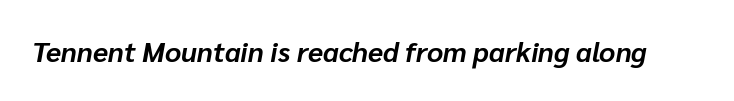
The image shows 28 px bold type, italic (leaning right); set normal letter spacing, not underlined; low stroke contrast and a medium x-height.
